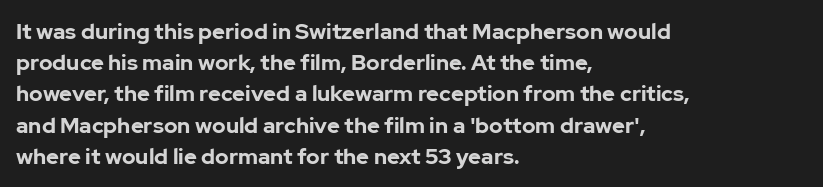
{"italic": "no", "bold": "yes", "underline": "no", "align": "left", "line_spacing": "normal", "line_spacing_ratio": 1.42, "letter_spacing": "normal", "letter_spacing_em": 0.0, "glyph_px": 22}
